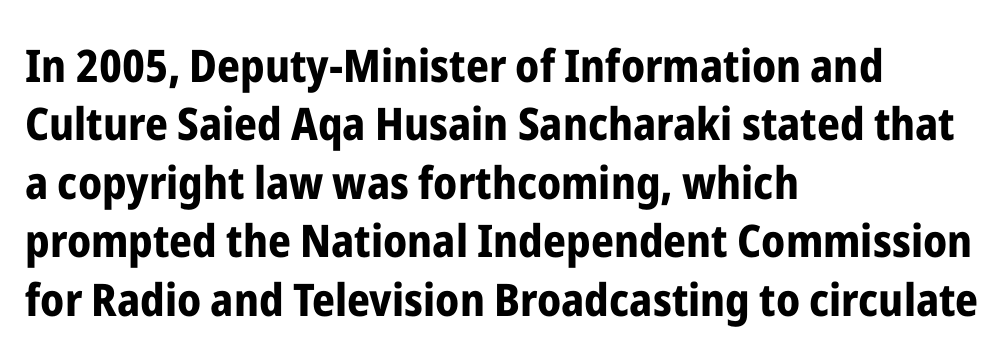
The image shows 45 px bold, condensed sans-serif type, upright; set left-aligned, normal line spacing (1.3x), normal letter spacing, not underlined; low stroke contrast and a medium x-height.
